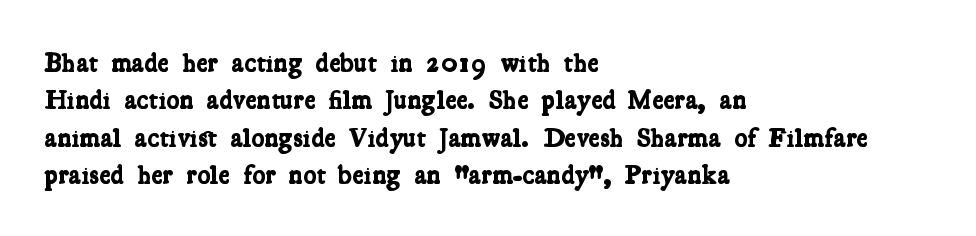
Q: Is the text bold? A: Yes.
Q: Is the text underlined? A: No.
Q: How is the paragraph aligned? A: Left-aligned.
Q: Is the spacing between letters normal or unusually wide? A: Normal.
Q: Is the spacing between lines tight, normal or loose? A: Normal.
